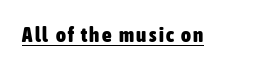
The image shows 21 px bold type, upright; set underlined.
